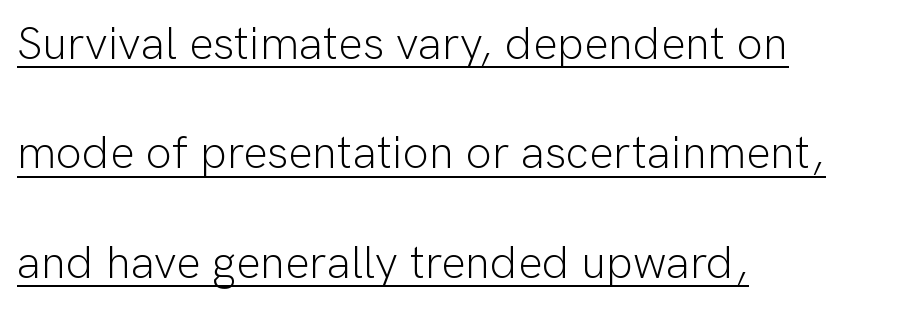
The image shows 46 px light sans-serif type, upright; set left-aligned, loose line spacing (2.38x), normal letter spacing, underlined; low stroke contrast and a medium x-height.
